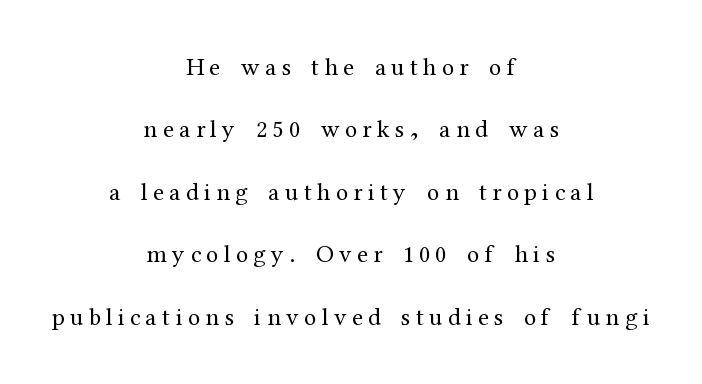
The image shows 25 px text type, upright; set centered, loose line spacing (2.5x), unusually wide letter spacing (+0.21 em), not underlined.
